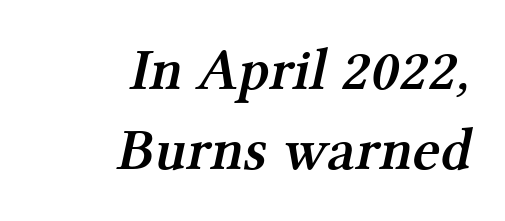
{"serif": "yes", "bold": "semi", "weight": "semibold", "width": "normal", "stroke_contrast": "medium", "x_height": "medium", "monospaced": "no", "underline": "no", "align": "right", "line_spacing": "normal", "line_spacing_ratio": 1.36, "letter_spacing": "normal", "letter_spacing_em": 0.0, "glyph_px": 59}
